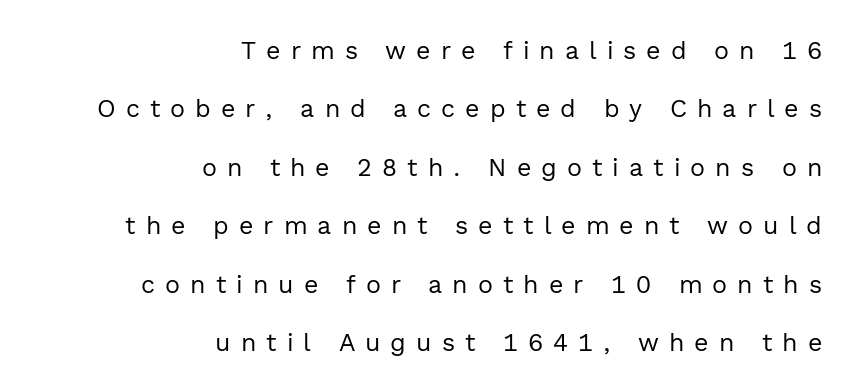
The lines are spread far apart with generous leading. Every stem runs plumb, perpendicular to the baseline. Stems and bowls with no extra thickness — not bold. The ragged edge is on the left, which tells us the setting is flush right. Bare-footed words on every line. Display-style spreading of the glyphs; the letterfit is very open.
